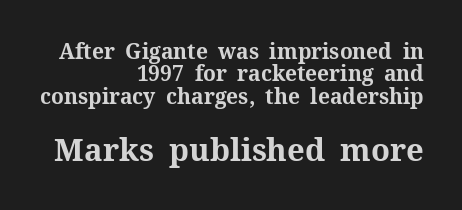
The image shows 31 px bold serif type, upright; set right-aligned, tight line spacing (1.07x), normal letter spacing, not underlined; the second (bottom) block is 1.48x larger; medium stroke contrast and a medium x-height.
